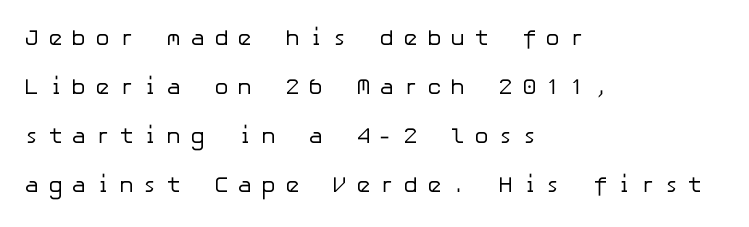
Q: Is the text bold? A: No.
Q: Is the text italic (slanted)? A: No, it is upright.
Q: Is the text underlined? A: No.
Q: How is the paragraph aligned? A: Left-aligned.
Q: Is the spacing between letters normal or unusually wide? A: Unusually wide.
Q: Is the spacing between lines tight, normal or loose? A: Loose.
